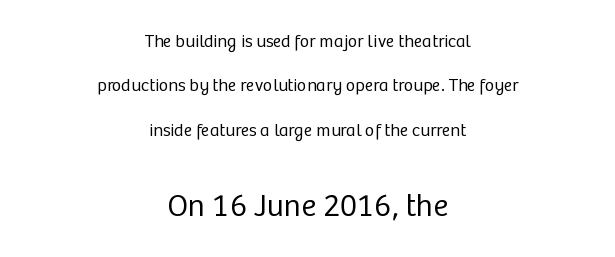
This sample trades compactness for vertical openness between lines. Quick note: underline off. The face used here is a sans, in the tradition of grotesques and geometrics. It's the straight-up-and-down kind of type.
